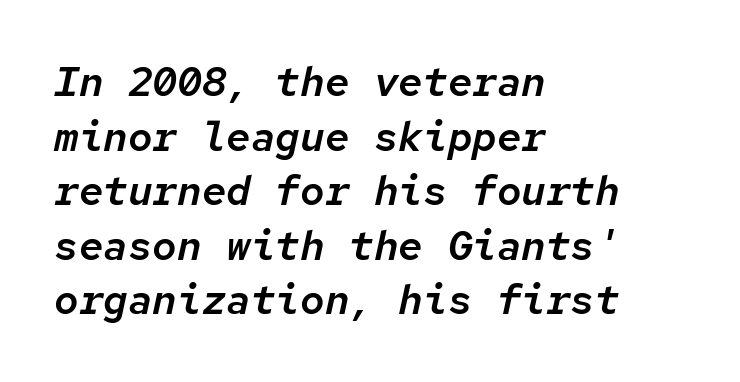
Leading: standard. This is oblique type, the kind used for emphasis or titles. The baseline area is clear. The passage shown is typed in a monospace face where columns stay perfectly aligned. The rag falls on the right side of this text block.
